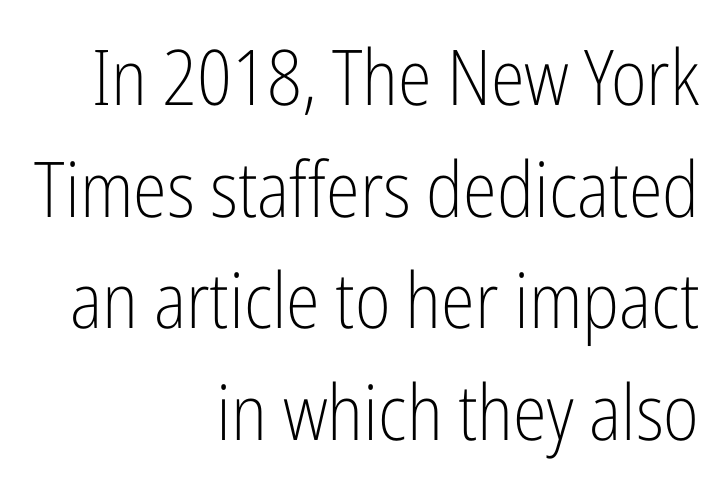
{"serif": "no", "italic": "no", "bold": "no", "weight": "light", "width": "condensed", "stroke_contrast": "low", "x_height": "medium", "monospaced": "no", "underline": "no", "align": "right", "line_spacing": "normal", "line_spacing_ratio": 1.45, "letter_spacing": "normal", "letter_spacing_em": 0.0, "glyph_px": 77}
